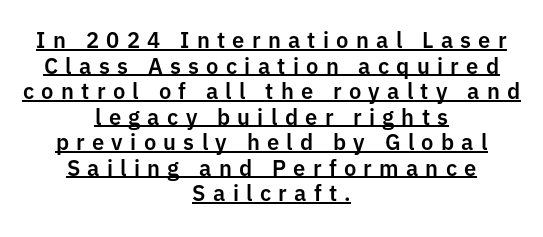
{"italic": "no", "underline": "yes", "align": "center", "line_spacing_ratio": 1.16, "letter_spacing": "wide", "letter_spacing_em": 0.33, "glyph_px": 22}
